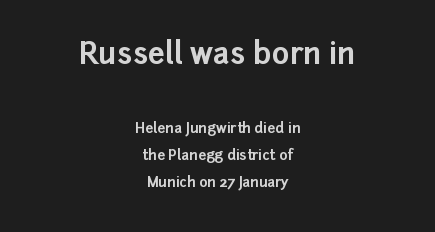
The image shows 30 px bold sans-serif type, upright; set centered, loose line spacing (1.91x), normal letter spacing, not underlined; the first (top) block is 2.14x larger; low stroke contrast and a medium x-height.
